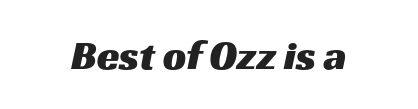
Q: Is the typeface a serif or a sans-serif typeface? A: Sans-serif.
Q: Is the text underlined? A: No.
Q: Is the spacing between letters normal or unusually wide? A: Normal.
Q: Width (condensed, normal, or wide)? A: Wide.
Q: Stroke contrast? A: Medium.
Q: x-height? A: Medium.
Q: Monospaced? A: No.
